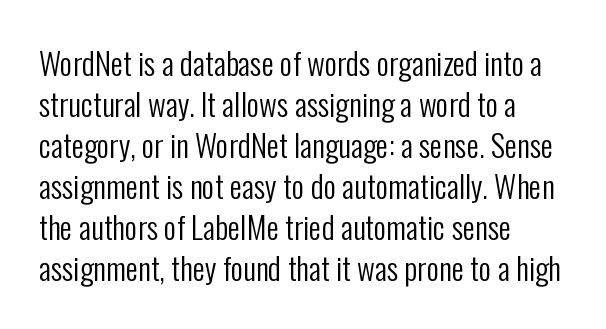
Q: Is the text bold? A: No.
Q: Is the text italic (slanted)? A: No, it is upright.
Q: Is the typeface a serif or a sans-serif typeface? A: Sans-serif.
Q: Is the text underlined? A: No.
Q: How is the paragraph aligned? A: Left-aligned.
Q: Is the spacing between letters normal or unusually wide? A: Normal.
Q: Is the spacing between lines tight, normal or loose? A: Normal.
Q: Width (condensed, normal, or wide)? A: Condensed.
Q: Stroke contrast? A: Low.
Q: x-height? A: Medium.
Q: Monospaced? A: No.
